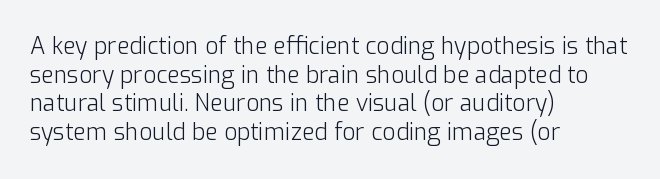
The lines sit at an ordinary, default distance from one another. The text block is weighted toward the left margin, trailing off unevenly rightward. Tracking value appears to be zero — textbook default spacing. Has an underline been added? It has not. Stroke mass is kept to a normal reading level or below.
